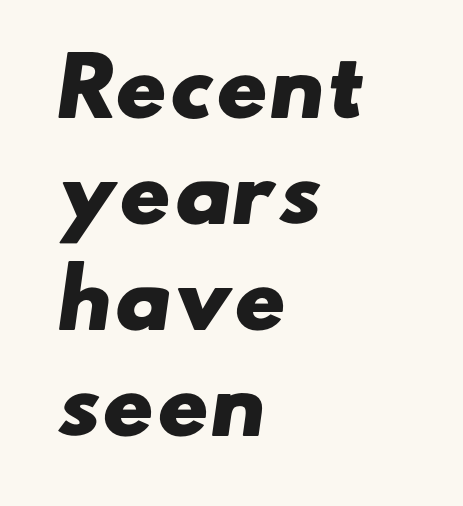
{"serif": "no", "bold": "yes", "weight": "heavy", "width": "wide", "stroke_contrast": "low", "x_height": "small", "monospaced": "no", "underline": "no", "align": "left", "line_spacing": "normal", "line_spacing_ratio": 1.36, "letter_spacing": "normal", "letter_spacing_em": 0.0, "glyph_px": 78}
